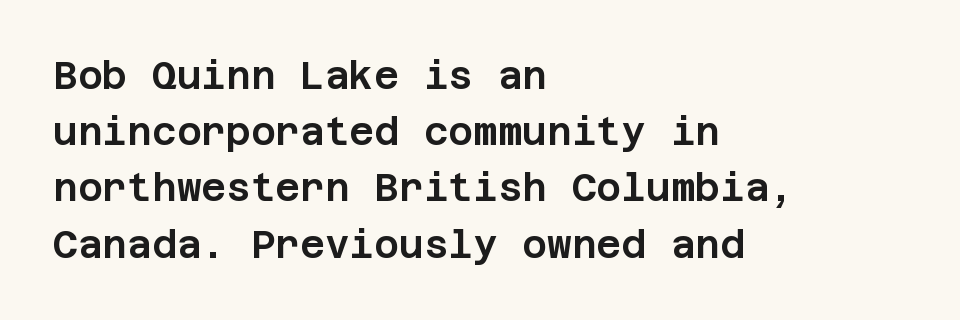
Q: Is the text italic (slanted)? A: No, it is upright.
Q: Is the typeface a serif or a sans-serif typeface? A: Sans-serif.
Q: Is the text underlined? A: No.
Q: How is the paragraph aligned? A: Left-aligned.
Q: Is the spacing between letters normal or unusually wide? A: Normal.
Q: Is the spacing between lines tight, normal or loose? A: Normal.
Q: Width (condensed, normal, or wide)? A: Normal.
Q: Stroke contrast? A: Low.
Q: x-height? A: Large.
